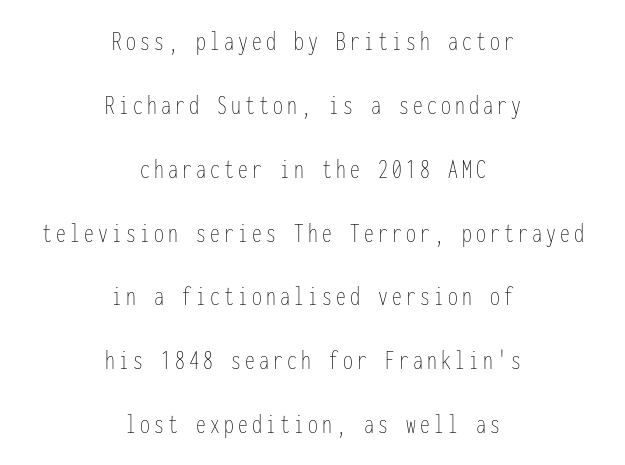
The letters march in equal steps, a hallmark of fixed-pitch type. Weight class: somewhere from thin through regular. No italicization has been applied; the sample stays upright. Vertically, the passage feels expansive, rows floating well apart. This sample is center-justified, so both line endings float freely. The glyphs are unaccompanied by any horizontal stroke below them.
